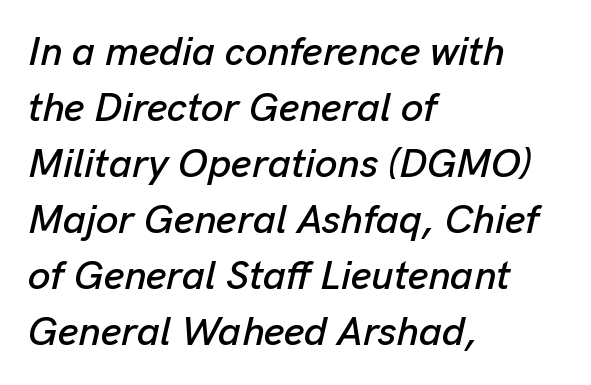
Q: Is the text italic (slanted)? A: Yes, it leans right by about 13 degrees.
Q: Is the text underlined? A: No.
Q: How is the paragraph aligned? A: Left-aligned.
Q: Is the spacing between letters normal or unusually wide? A: Normal.
Q: Is the spacing between lines tight, normal or loose? A: Normal.
Q: Width (condensed, normal, or wide)? A: Normal.
Q: Stroke contrast? A: Low.
Q: x-height? A: Medium.
Q: Monospaced? A: No.
